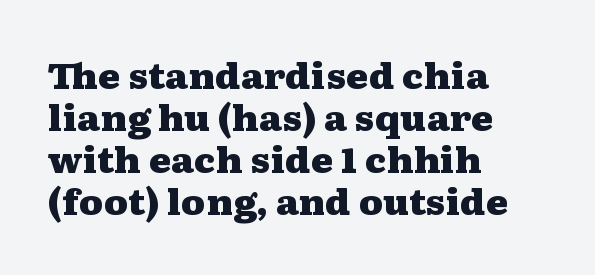
Q: Is the text bold? A: Yes.
Q: Is the text italic (slanted)? A: No, it is upright.
Q: Is the typeface a serif or a sans-serif typeface? A: Serif.
Q: Is the text underlined? A: No.
Q: How is the paragraph aligned? A: Left-aligned.
Q: Is the spacing between letters normal or unusually wide? A: Normal.
Q: Width (condensed, normal, or wide)? A: Wide.
Q: Stroke contrast? A: Medium.
Q: x-height? A: Medium.
Q: Monospaced? A: No.
